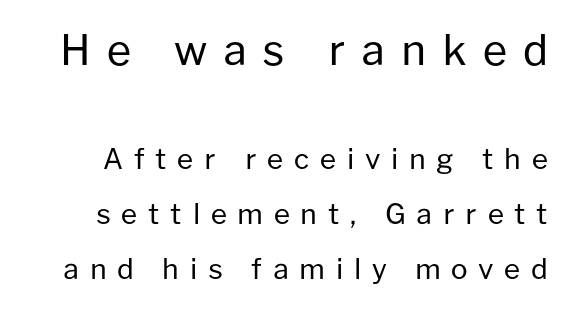
{"serif": "no", "italic": "no", "bold": "no", "weight": "regular", "width": "normal", "stroke_contrast": "low", "x_height": "medium", "monospaced": "no", "underline": "no", "line_spacing": "loose", "line_spacing_ratio": 1.96, "letter_spacing": "wide", "letter_spacing_em": 0.38, "larger_block": "first", "size_ratio": 1.5, "glyph_px": 42}
